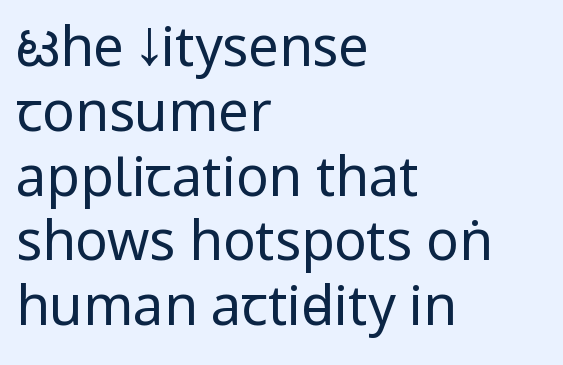
Default kerning and tracking; the words read as compact shapes. Every row of glyphs begins at an identical x-position on the left. Stroke mass is kept to a normal reading level or below. Only glyphs here, with clear space below each row. Ordinary non-slanted type is in use. The passage shown is typed in a proportional face where columns would drift.
